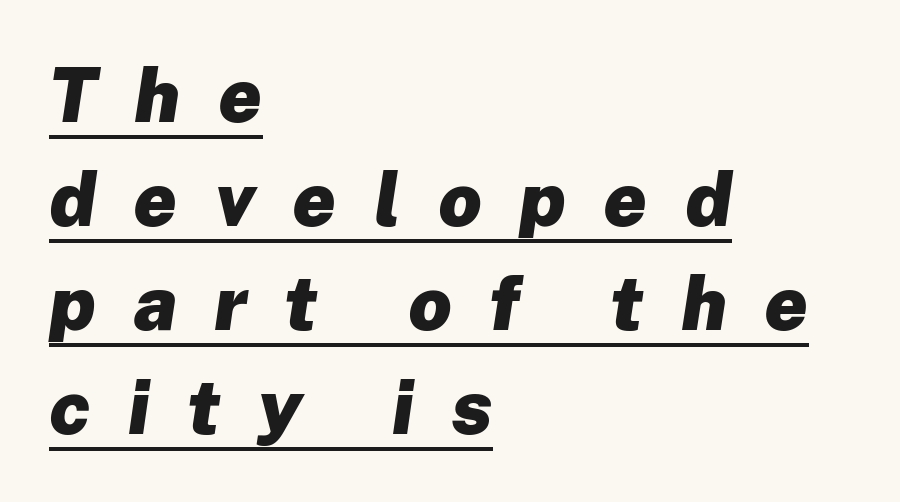
The image shows 76 px heavy type, italic (leaning right); set left-aligned, normal line spacing (1.37x), unusually wide letter spacing (+0.49 em), underlined; low stroke contrast and a medium x-height.
